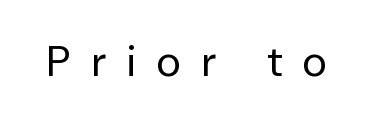
{"serif": "no", "italic": "no", "bold": "no", "weight": "regular", "width": "normal", "stroke_contrast": "low", "x_height": "medium", "monospaced": "no", "underline": "no", "letter_spacing": "wide", "letter_spacing_em": 0.49, "glyph_px": 43}
